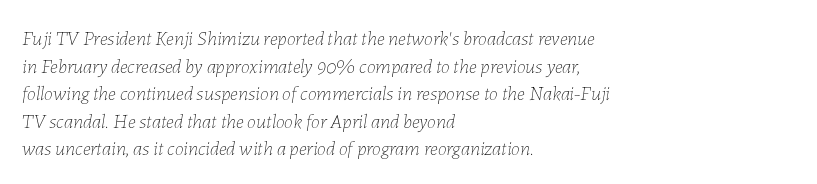
Unmarked baselines from the first word to the last. The text carries the slant typical of an italic or oblique font. Spacing between characters is what you'd get straight out of the box. This block has exactly the height ordinary leading produces.
